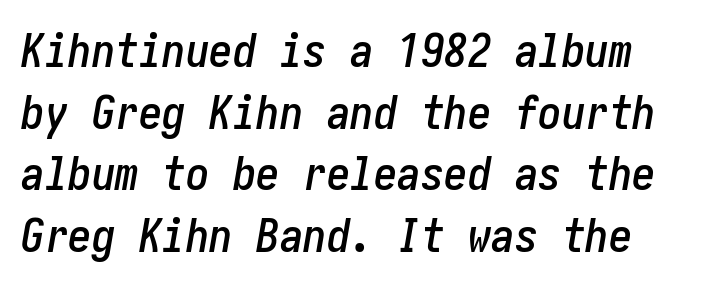
{"italic": "yes", "lean": "right", "slant_degrees": 10, "width": "condensed", "stroke_contrast": "low", "x_height": "medium", "underline": "no", "line_spacing": "normal", "line_spacing_ratio": 1.31, "letter_spacing": "normal", "letter_spacing_em": 0.0, "glyph_px": 47}
